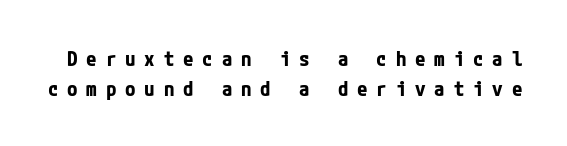
This rendering widens character spacing well past its baseline value. Heft: maximum for text — a bold. The rows are spaced the way most documents space them. This sample uses an upright cut, with every glyph sitting square on the baseline. Letters rest on an invisible, unmarked baseline.
